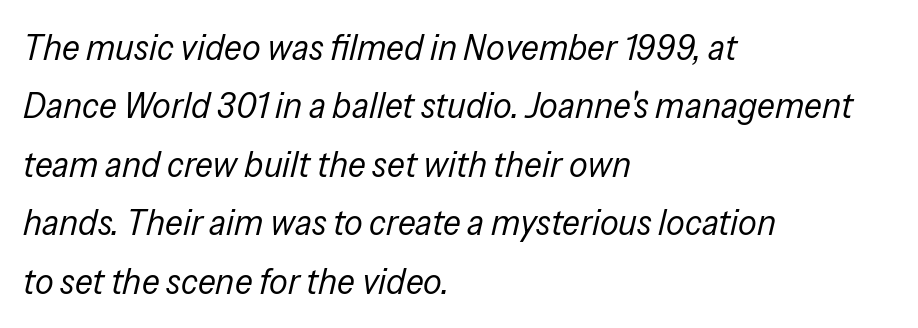
Q: Is the text bold? A: No.
Q: Is the text italic (slanted)? A: Yes, it leans right by about 13 degrees.
Q: Is the text underlined? A: No.
Q: How is the paragraph aligned? A: Left-aligned.
Q: Is the spacing between letters normal or unusually wide? A: Normal.
Q: Is the spacing between lines tight, normal or loose? A: Normal.
Q: Width (condensed, normal, or wide)? A: Condensed.
Q: Stroke contrast? A: Low.
Q: x-height? A: Medium.
Q: Monospaced? A: No.
